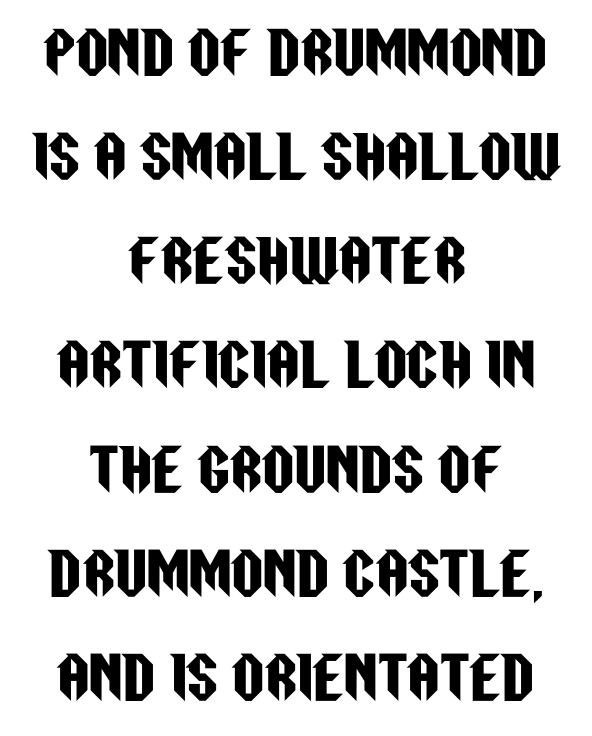
The image shows 56 px condensed sans-serif type, upright; set centered, line spacing 1.86x, normal letter spacing, not underlined; low stroke contrast and a large x-height.
